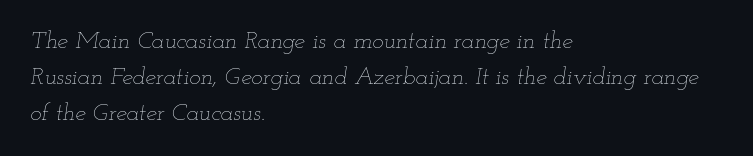
Ink coverage per letter is moderate at most. The rows are spaced the way most documents space them. Bare-footed words on every line. The letterforms sit shoulder to shoulder at normal distance. Line starts are locked; line ends wander. Posture: slanted.
